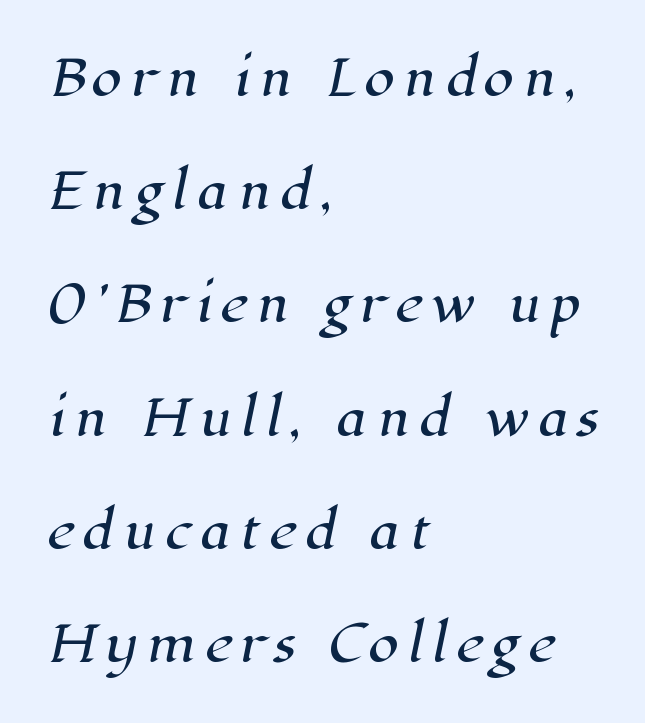
{"serif": "yes", "width": "normal", "stroke_contrast": "high", "x_height": "medium", "monospaced": "no", "underline": "no", "align": "left", "line_spacing": "loose", "line_spacing_ratio": 2.31, "glyph_px": 49}
